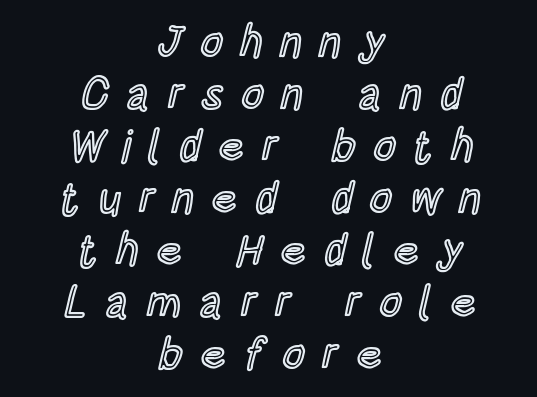
The image shows 44 px condensed type; set centered, line spacing 1.18x, unusually wide letter spacing (+0.4 em), not underlined; a large x-height.
